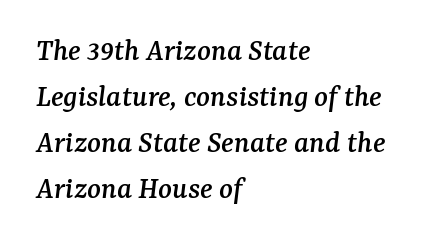
The image shows 32 px serif type, italic (leaning right); set left-aligned, normal line spacing (1.44x), normal letter spacing, not underlined; medium stroke contrast and a medium x-height.
